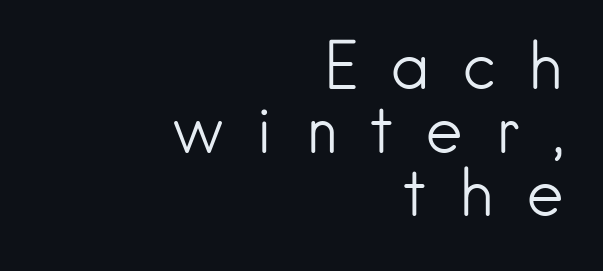
{"serif": "no", "italic": "no", "bold": "no", "weight": "light", "width": "normal", "stroke_contrast": "low", "x_height": "small", "monospaced": "no", "underline": "no", "align": "right", "line_spacing": "tight", "line_spacing_ratio": 0.98, "letter_spacing": "wide", "letter_spacing_em": 0.48, "glyph_px": 65}
